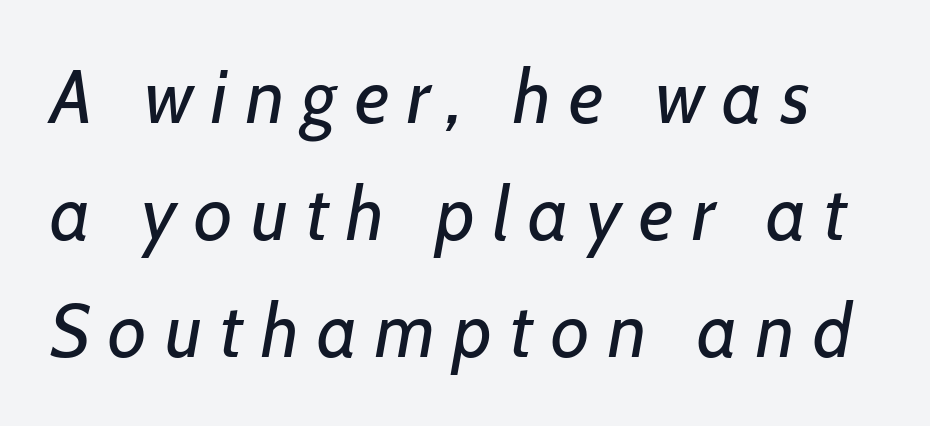
These lines are rendered in a variable-pitch font. There's an unmistakable incline to the writing here. Tracking here is generous; glyphs stand well apart from one another. Has an underline been added? It has not. Whoever set this chose a conventional vertical rhythm. Is the stroke heavy? The answer is a plain regular-or-lighter.
